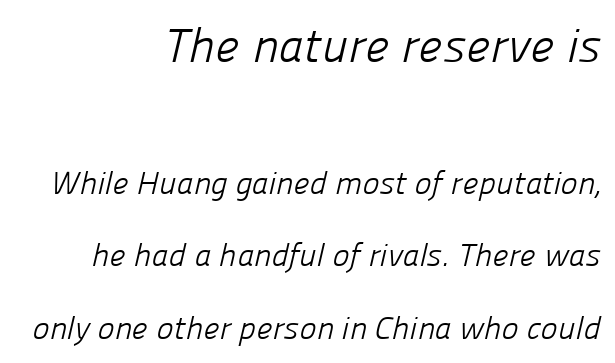
The image shows 48 px light sans-serif type; set right-aligned, loose line spacing (2.26x), normal letter spacing, not underlined; the first (top) block is 1.5x larger; low stroke contrast and a medium x-height.
